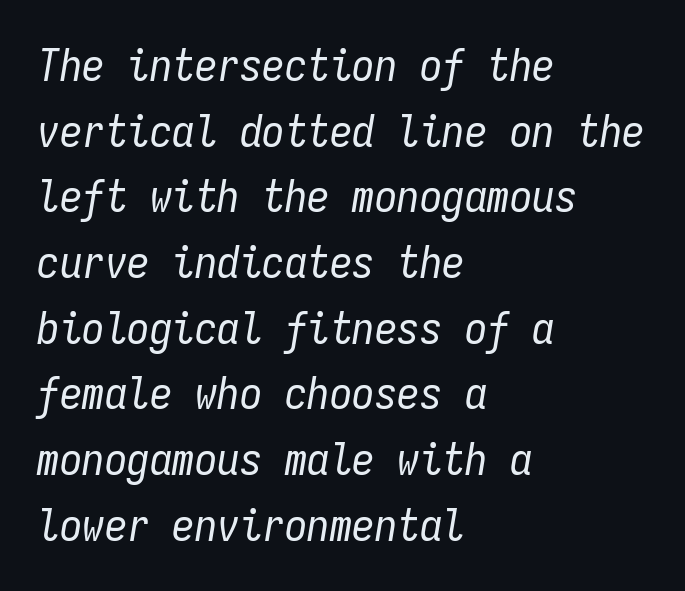
The image shows 45 px regular-weight, condensed type, italic (leaning right), monospaced; set left-aligned, normal line spacing (1.46x), normal letter spacing, not underlined; low stroke contrast and a medium x-height.
